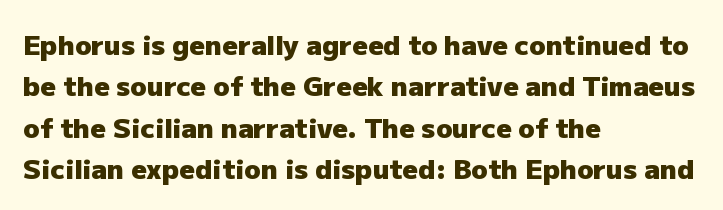
Q: Is the text bold? A: Yes.
Q: Is the text italic (slanted)? A: No, it is upright.
Q: Is the text underlined? A: No.
Q: How is the paragraph aligned? A: Left-aligned.
Q: Is the spacing between letters normal or unusually wide? A: Normal.
Q: Is the spacing between lines tight, normal or loose? A: Normal.
